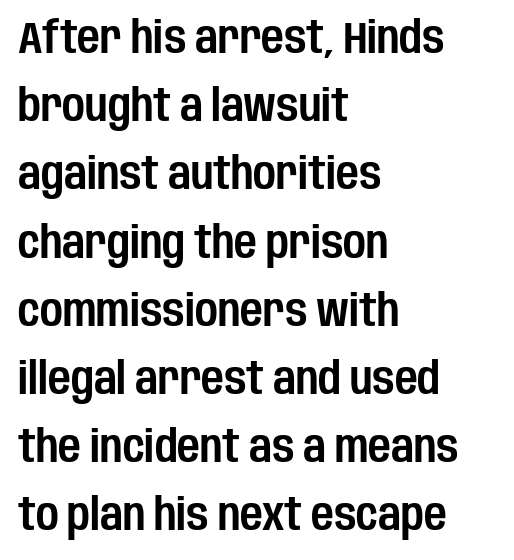
{"serif": "no", "italic": "no", "width": "condensed", "stroke_contrast": "low", "x_height": "large", "monospaced": "no", "underline": "no", "align": "left", "line_spacing": "normal", "line_spacing_ratio": 1.55, "letter_spacing": "normal", "letter_spacing_em": 0.0, "glyph_px": 44}
